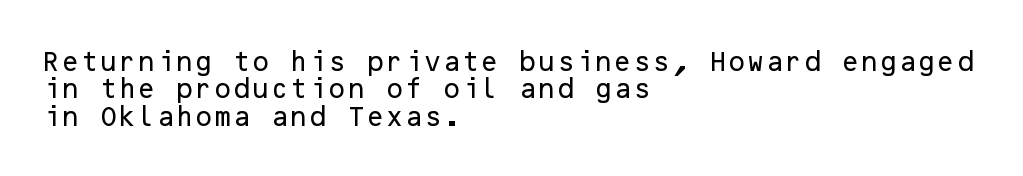
{"italic": "no", "underline": "no", "align": "left", "line_spacing_ratio": 1.24, "letter_spacing": "normal", "letter_spacing_em": 0.0, "glyph_px": 22}
